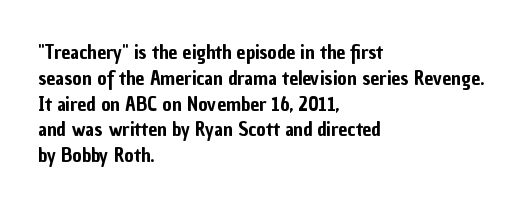
The image shows 20 px text type, upright; set left-aligned, normal line spacing (1.29x), normal letter spacing, not underlined.
